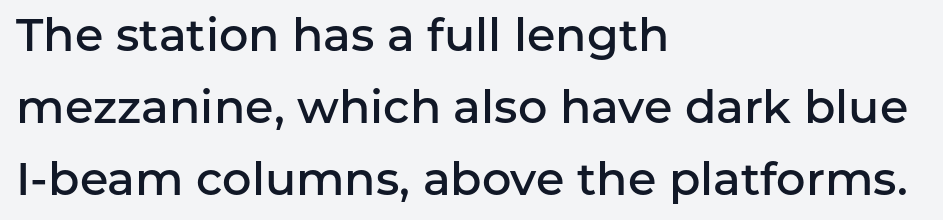
The image shows 46 px semibold sans-serif type, upright; set left-aligned, normal line spacing (1.56x), normal letter spacing, not underlined; low stroke contrast and a medium x-height.
